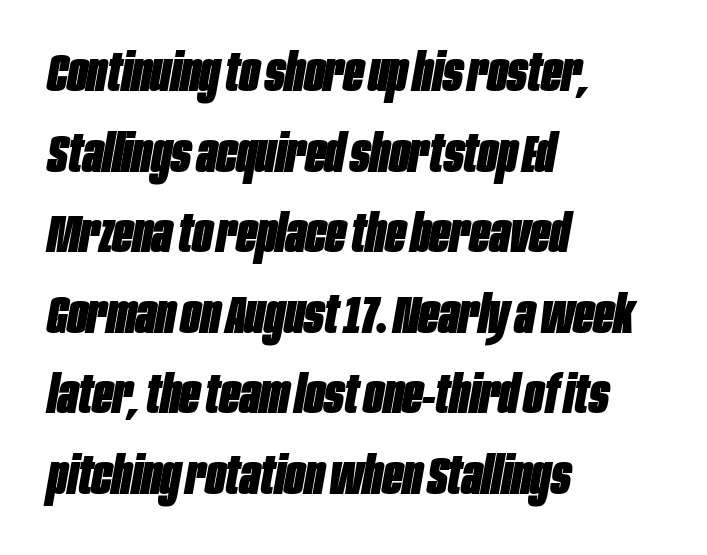
{"italic": "yes", "lean": "right", "slant_degrees": 10, "bold": "yes", "weight": "heavy", "width": "condensed", "stroke_contrast": "low", "x_height": "large", "monospaced": "no", "underline": "no", "align": "left", "line_spacing": "normal", "line_spacing_ratio": 1.52, "letter_spacing": "normal", "letter_spacing_em": 0.0, "glyph_px": 53}
